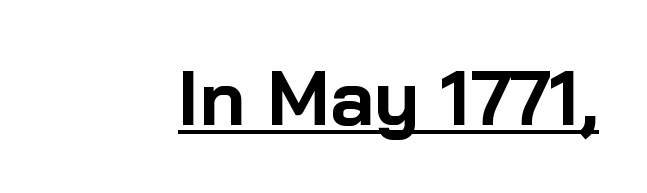
The image shows 76 px bold sans-serif type, upright; set normal letter spacing, underlined; low stroke contrast and a medium x-height.
